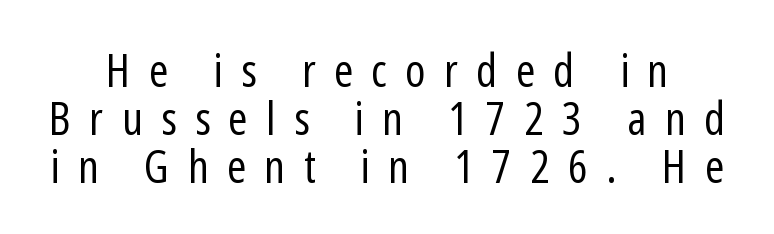
Q: Is the text bold? A: No.
Q: Is the text italic (slanted)? A: No, it is upright.
Q: Is the typeface a serif or a sans-serif typeface? A: Sans-serif.
Q: Is the text underlined? A: No.
Q: Is the spacing between letters normal or unusually wide? A: Unusually wide.
Q: Is the spacing between lines tight, normal or loose? A: Tight.
Q: Width (condensed, normal, or wide)? A: Condensed.
Q: Stroke contrast? A: Low.
Q: x-height? A: Medium.
Q: Monospaced? A: No.
